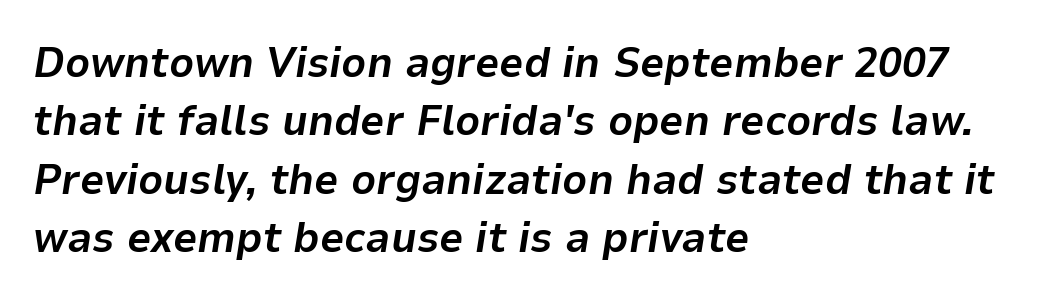
Think of a printed novel: that variable character pitch is what you see here. A dark, heavy texture on the line: the type is bold. This rendering leaves character spacing at its baseline value. These lines sit exactly where default settings would place them. The letters are slanted; this is an italic face. The setting favours the left margin, as ordinary paragraphs usually do.
